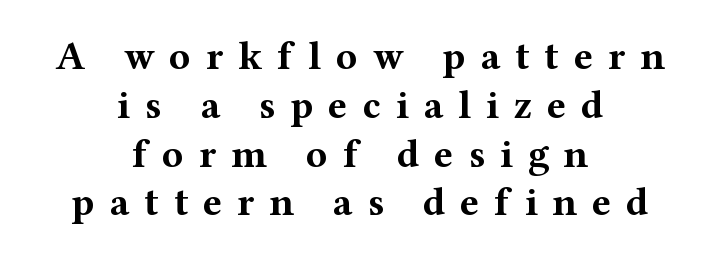
{"serif": "yes", "italic": "no", "bold": "yes", "weight": "bold", "width": "wide", "stroke_contrast": "medium", "x_height": "medium", "monospaced": "no", "underline": "no", "align": "center", "line_spacing_ratio": 1.22, "letter_spacing": "wide", "letter_spacing_em": 0.37, "glyph_px": 40}
